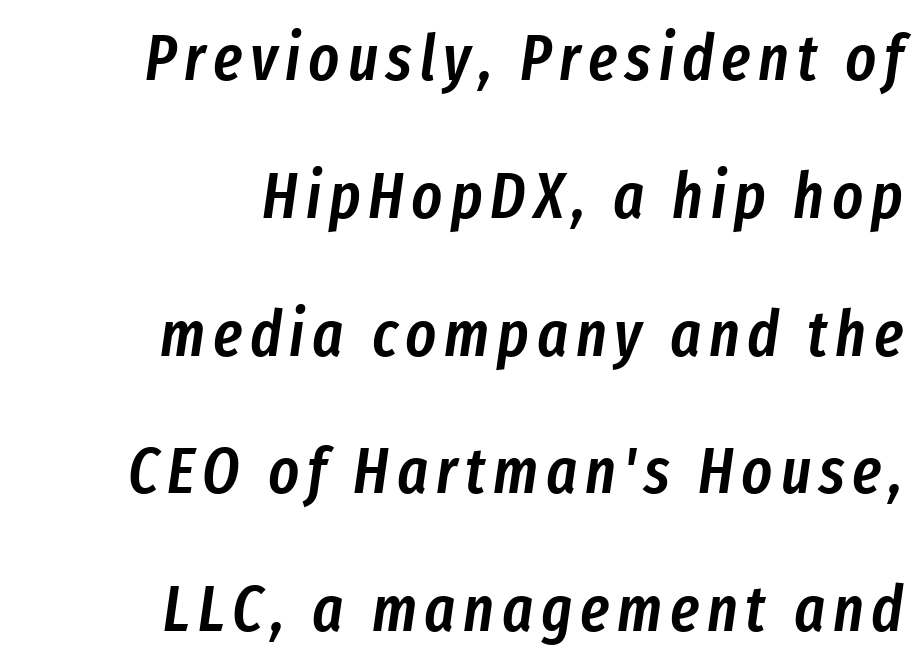
A great deal of white space separates one row of letters from the next. Note the varied advance widths — an 'i' is clearly narrower than an 'm'. Weight check: semibold — heavier than regular, not quite bold. Underline: absent. Posture: slanted.
